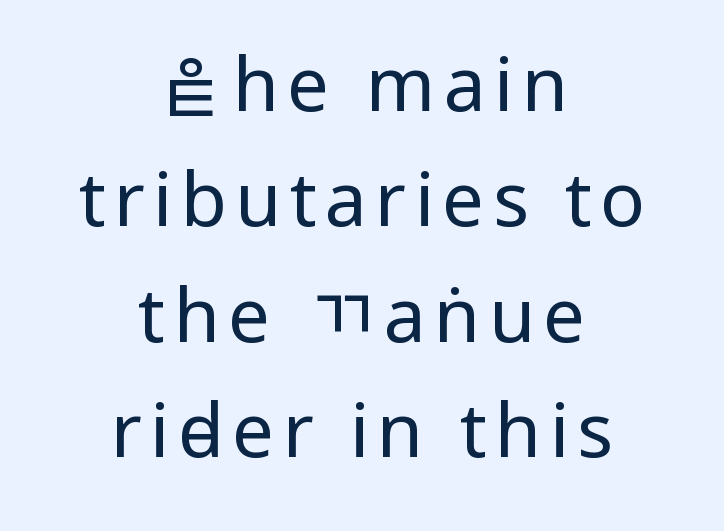
Q: Is the text bold? A: No.
Q: Is the text italic (slanted)? A: No, it is upright.
Q: Is the typeface a serif or a sans-serif typeface? A: Sans-serif.
Q: Is the text underlined? A: No.
Q: How is the paragraph aligned? A: Centered.
Q: Is the spacing between lines tight, normal or loose? A: Normal.
Q: Width (condensed, normal, or wide)? A: Condensed.
Q: Stroke contrast? A: Low.
